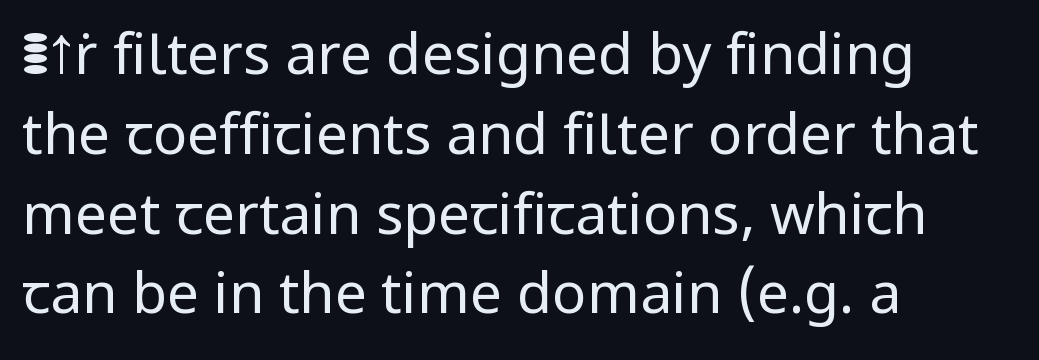
The image shows 57 px regular-weight sans-serif type, upright; set left-aligned, normal line spacing (1.4x), normal letter spacing, not underlined; low stroke contrast and a medium x-height.
